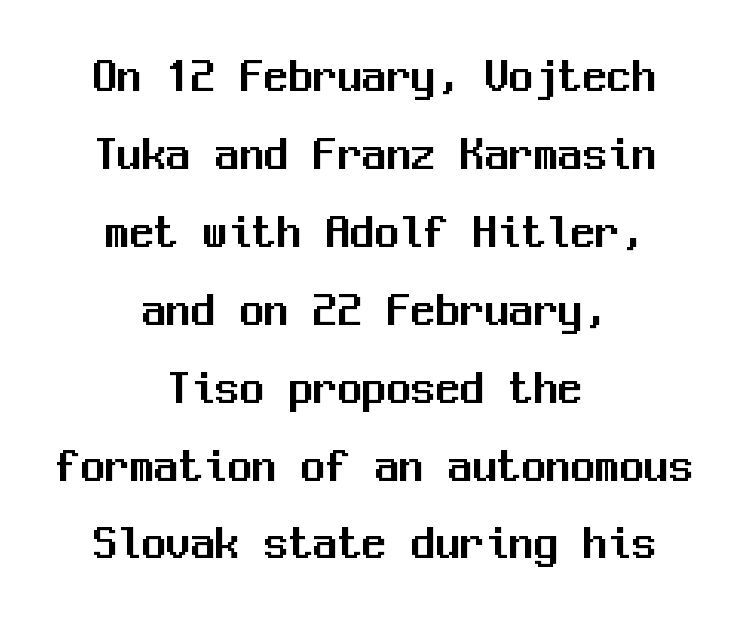
Q: Is the text italic (slanted)? A: No, it is upright.
Q: Is the typeface a serif or a sans-serif typeface? A: Sans-serif.
Q: Is the text underlined? A: No.
Q: How is the paragraph aligned? A: Centered.
Q: Is the spacing between letters normal or unusually wide? A: Normal.
Q: Is the spacing between lines tight, normal or loose? A: Normal.
Q: Width (condensed, normal, or wide)? A: Normal.
Q: Stroke contrast? A: Medium.
Q: x-height? A: Medium.
Q: Monospaced? A: Yes.
